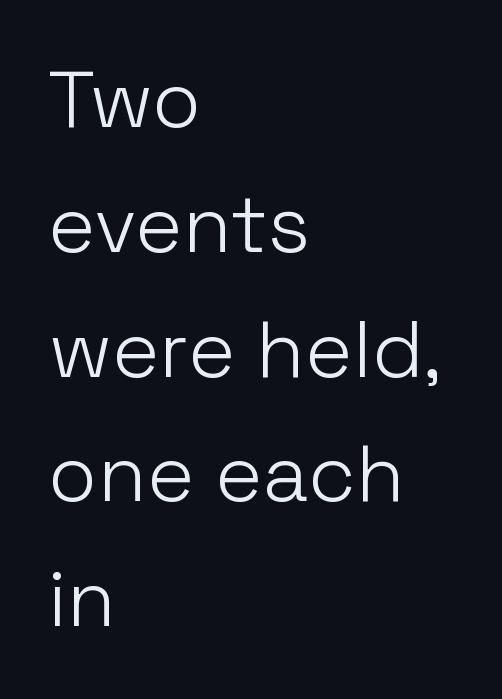
Q: Is the text bold? A: No.
Q: Is the text italic (slanted)? A: No, it is upright.
Q: Is the typeface a serif or a sans-serif typeface? A: Sans-serif.
Q: Is the text underlined? A: No.
Q: How is the paragraph aligned? A: Left-aligned.
Q: Is the spacing between letters normal or unusually wide? A: Normal.
Q: Is the spacing between lines tight, normal or loose? A: Normal.
Q: Width (condensed, normal, or wide)? A: Normal.
Q: Stroke contrast? A: Low.
Q: x-height? A: Medium.
Q: Monospaced? A: No.
